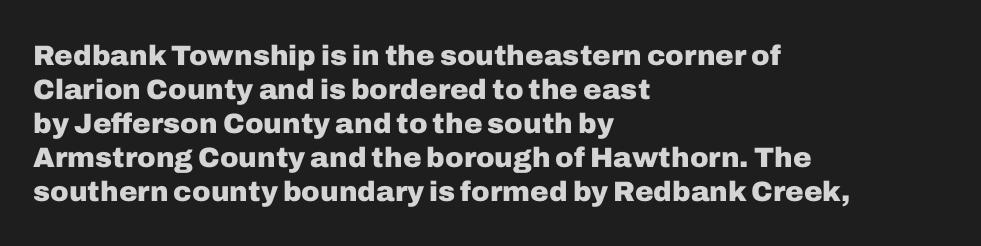
The image shows 28 px heavy sans-serif type, upright; set left-aligned, line spacing 1.21x, normal letter spacing, not underlined; low stroke contrast and a medium x-height.
